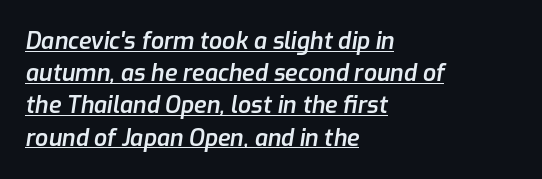
Q: Is the text bold? A: Semi-bold.
Q: Is the text italic (slanted)? A: Yes, it leans right by about 9 degrees.
Q: Is the text underlined? A: Yes.
Q: How is the paragraph aligned? A: Left-aligned.
Q: Is the spacing between letters normal or unusually wide? A: Normal.
Q: Is the spacing between lines tight, normal or loose? A: Normal.
